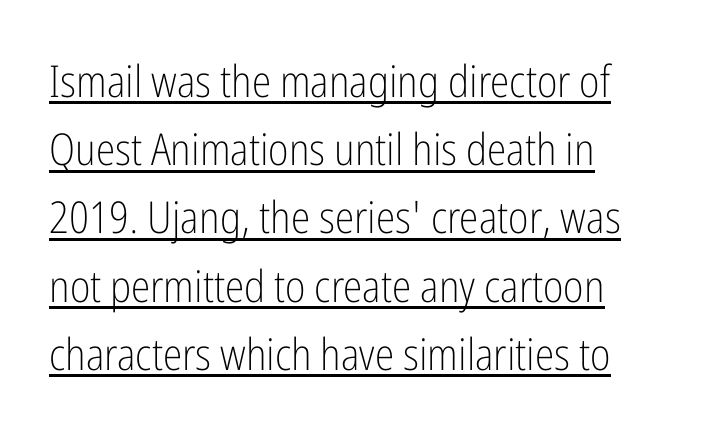
This sample has the flowing, uneven cadence of proportional lettering. Is there an underline? Yes — a line sits under the letters. Glyph-to-glyph distance matches everyday printed text. The setting favours the left margin, as ordinary paragraphs usually do. These lines sit exactly where default settings would place them. Grotesque or geometric, the face here clearly has no serifs.
